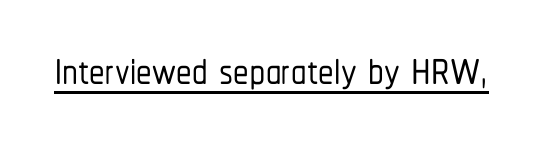
Each word holds together tightly as a unit, with standard inter-letter gaps. You could not count columns in this text — the font is proportionally spaced. Students, observe the line beneath the letters — that is underlining. The passage shown is typeset with a sans-serif family.
